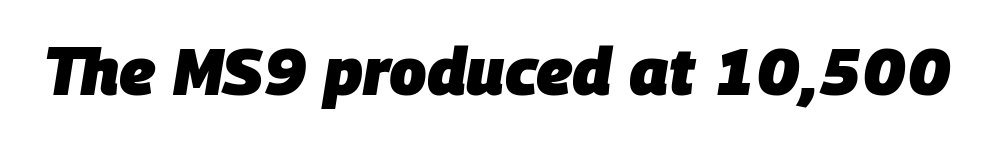
Italic: yes, the glyphs are oblique. Compared with typical body copy, the letter spacing here is the same. Stroke thickness is high; the sample reads as a true bold. Note the varied advance widths — an 'i' is clearly narrower than an 'm'. Only glyphs here, with clear space below each row.
